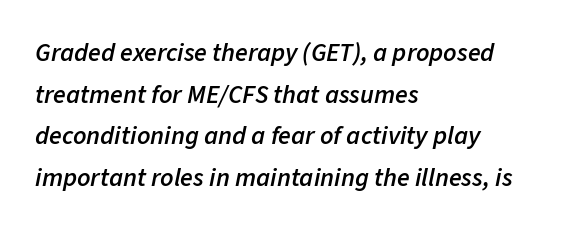
Q: Is the text bold? A: Semi-bold.
Q: Is the text italic (slanted)? A: Yes, it leans right by about 11 degrees.
Q: Is the text underlined? A: No.
Q: How is the paragraph aligned? A: Left-aligned.
Q: Is the spacing between letters normal or unusually wide? A: Normal.
Q: Is the spacing between lines tight, normal or loose? A: Normal.
